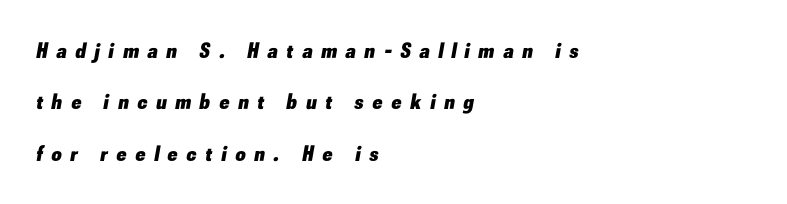
The paragraph shown leans on its left margin. The rendering inserts visible extra space after every character. Style check: oblique. Each new line begins a long way beneath the previous one.
